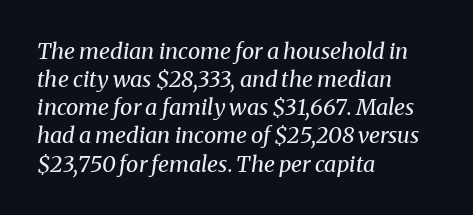
The image shows 22 px text type, italic (leaning right); set left-aligned, normal line spacing (1.28x), normal letter spacing, not underlined.
